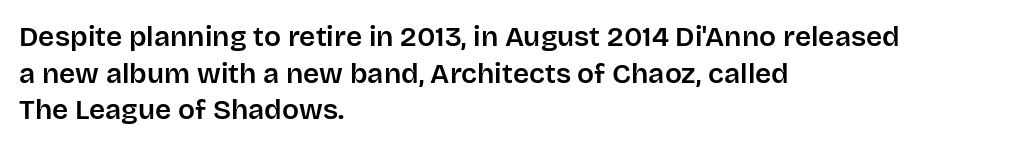
{"serif": "no", "italic": "no", "width": "normal", "stroke_contrast": "low", "x_height": "large", "monospaced": "no", "underline": "no", "align": "left", "line_spacing": "normal", "line_spacing_ratio": 1.31, "letter_spacing": "normal", "letter_spacing_em": 0.0, "glyph_px": 28}
